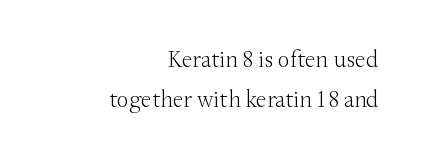
{"italic": "no", "bold": "no", "underline": "no", "align": "right", "line_spacing": "normal", "line_spacing_ratio": 1.66, "letter_spacing": "normal", "letter_spacing_em": 0.0, "glyph_px": 24}
